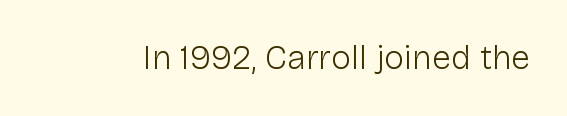
Letters have the restrained weight of plain body copy at most. This sample uses an upright cut, with every glyph sitting square on the baseline. Default kerning and tracking; the words read as compact shapes. The gap between lines stays unmarked.
